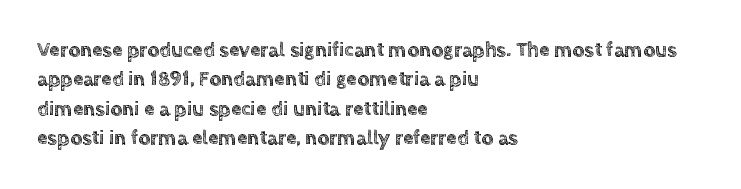
{"italic": "no", "underline": "no", "align": "left", "line_spacing": "normal", "line_spacing_ratio": 1.4, "letter_spacing": "normal", "letter_spacing_em": 0.0, "glyph_px": 21}
